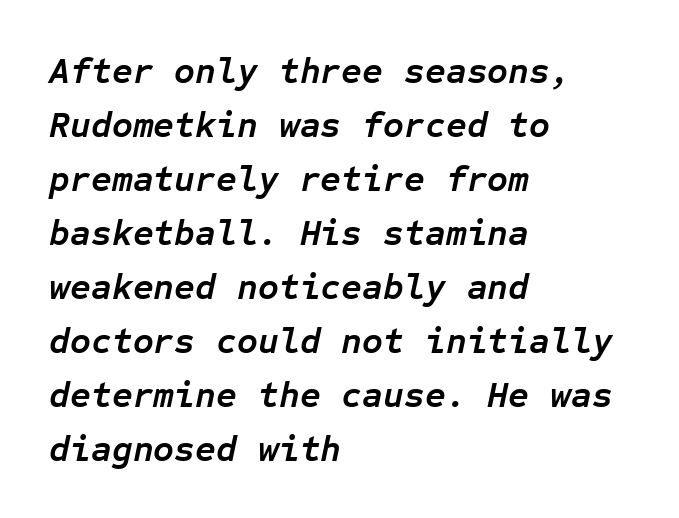
{"italic": "yes", "lean": "right", "slant_degrees": 12, "bold": "yes", "weight": "semibold", "width": "normal", "stroke_contrast": "low", "x_height": "medium", "monospaced": "yes", "underline": "no", "align": "left", "line_spacing": "normal", "line_spacing_ratio": 1.5, "letter_spacing": "normal", "letter_spacing_em": 0.0, "glyph_px": 36}
